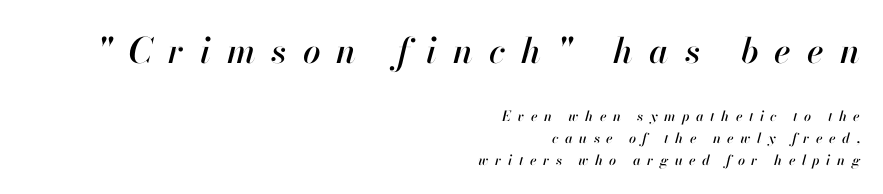
Q: Is the text italic (slanted)? A: Yes, it leans right by about 13 degrees.
Q: Is the text underlined? A: No.
Q: How is the paragraph aligned? A: Right-aligned.
Q: Is the spacing between letters normal or unusually wide? A: Unusually wide.
Q: Is the spacing between lines tight, normal or loose? A: Normal.
Q: Which block of text is set in a larger size, the first (top) or the second (bottom)? A: The first (top) one.
Q: Width (condensed, normal, or wide)? A: Normal.
Q: Stroke contrast? A: High.
Q: x-height? A: Small.
Q: Monospaced? A: No.
